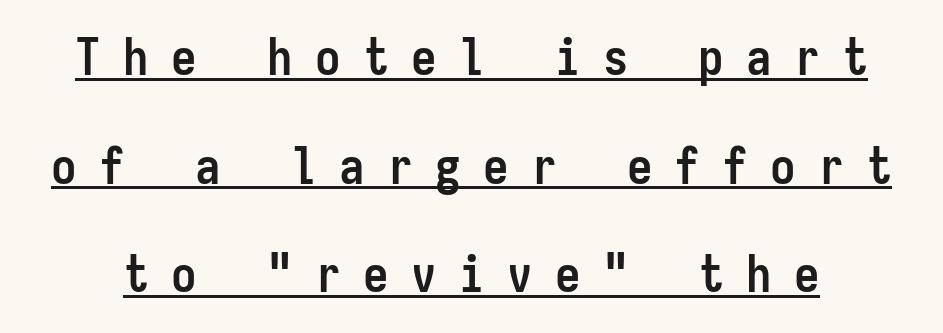
Q: Is the text bold? A: Yes.
Q: Is the text italic (slanted)? A: No, it is upright.
Q: Is the typeface a serif or a sans-serif typeface? A: Sans-serif.
Q: Is the text underlined? A: Yes.
Q: Is the spacing between letters normal or unusually wide? A: Unusually wide.
Q: Is the spacing between lines tight, normal or loose? A: Loose.
Q: Width (condensed, normal, or wide)? A: Condensed.
Q: Stroke contrast? A: Low.
Q: x-height? A: Medium.
Q: Monospaced? A: Yes.
